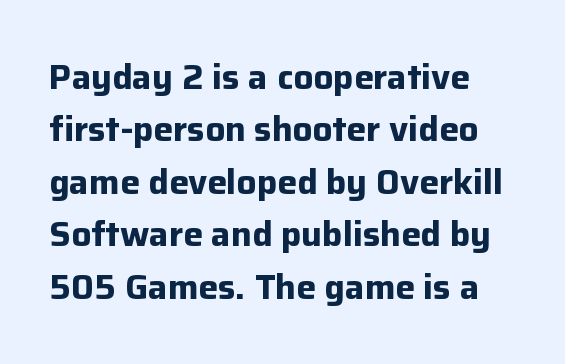
{"serif": "no", "italic": "no", "bold": "yes", "weight": "bold", "width": "normal", "stroke_contrast": "low", "x_height": "medium", "monospaced": "no", "underline": "no", "line_spacing": "normal", "line_spacing_ratio": 1.5, "letter_spacing": "normal", "letter_spacing_em": 0.0, "glyph_px": 35}
